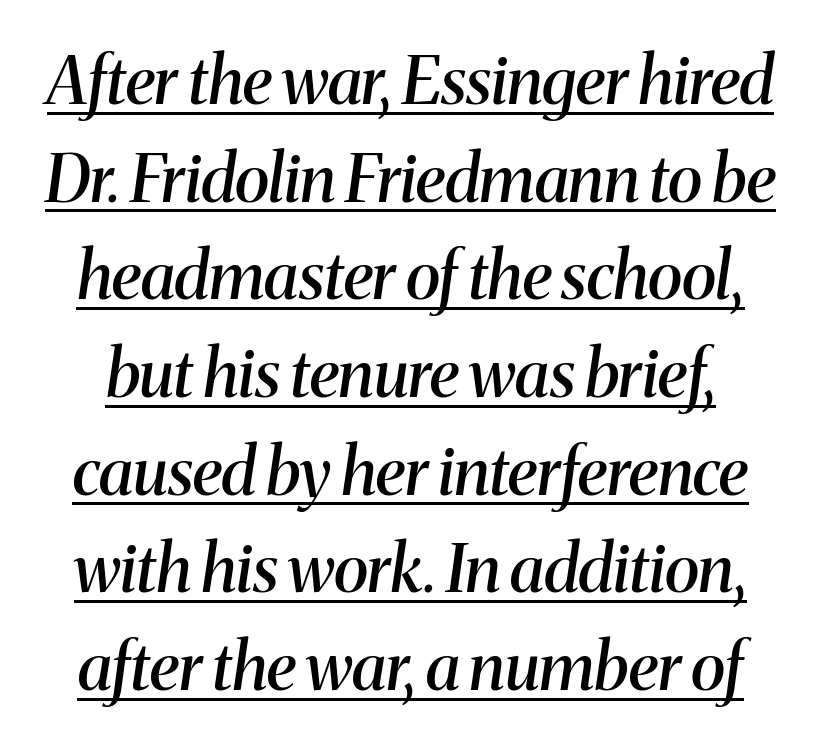
{"serif": "yes", "italic": "yes", "lean": "right", "slant_degrees": 8, "bold": "semi", "weight": "semibold", "width": "normal", "stroke_contrast": "medium", "x_height": "medium", "monospaced": "no", "underline": "yes", "line_spacing": "normal", "line_spacing_ratio": 1.48, "letter_spacing": "normal", "letter_spacing_em": 0.0, "glyph_px": 66}
